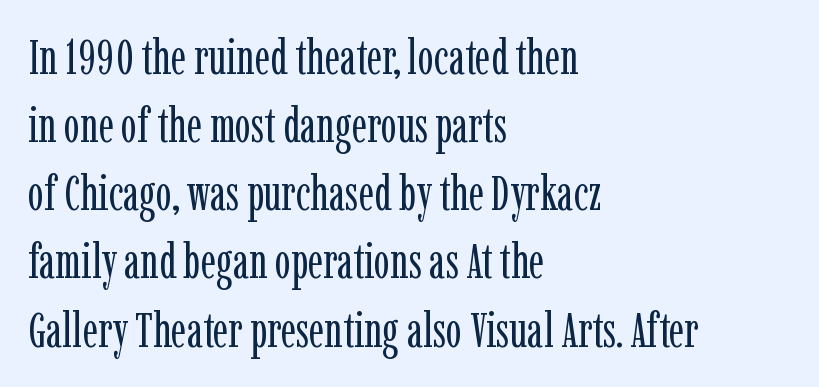
Q: Is the text bold? A: No.
Q: Is the text italic (slanted)? A: No, it is upright.
Q: Is the typeface a serif or a sans-serif typeface? A: Serif.
Q: Is the text underlined? A: No.
Q: How is the paragraph aligned? A: Left-aligned.
Q: Is the spacing between letters normal or unusually wide? A: Normal.
Q: Is the spacing between lines tight, normal or loose? A: Normal.
Q: Width (condensed, normal, or wide)? A: Condensed.
Q: Stroke contrast? A: Low.
Q: x-height? A: Medium.
Q: Monospaced? A: No.
